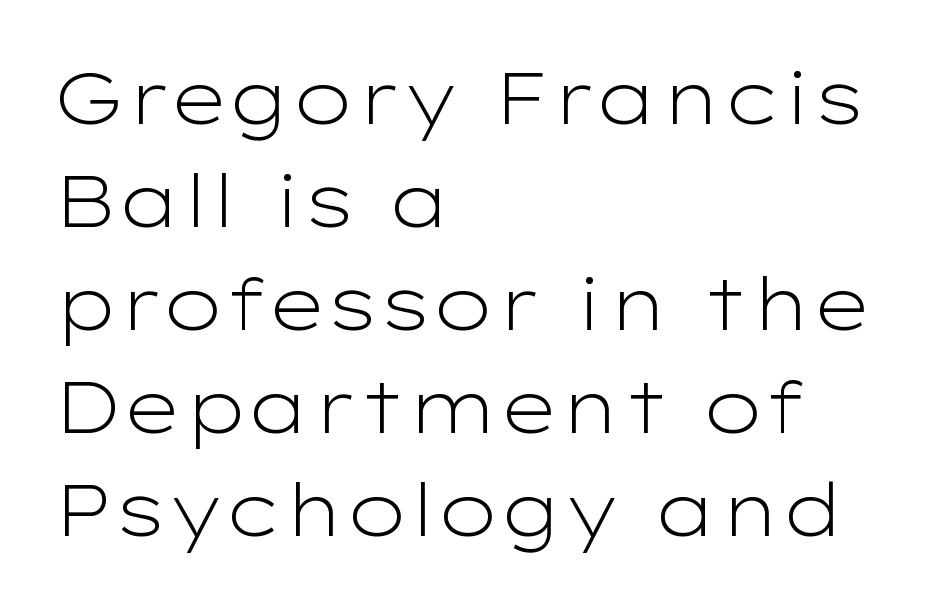
Q: Is the text bold? A: No.
Q: Is the text italic (slanted)? A: No, it is upright.
Q: Is the typeface a serif or a sans-serif typeface? A: Sans-serif.
Q: Is the text underlined? A: No.
Q: How is the paragraph aligned? A: Left-aligned.
Q: Is the spacing between letters normal or unusually wide? A: Normal.
Q: Is the spacing between lines tight, normal or loose? A: Normal.
Q: Width (condensed, normal, or wide)? A: Wide.
Q: Stroke contrast? A: Low.
Q: x-height? A: Medium.
Q: Monospaced? A: No.
